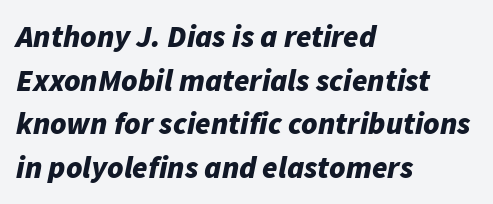
The image shows 31 px bold type, italic (leaning right); set left-aligned, normal line spacing (1.41x), normal letter spacing, not underlined; low stroke contrast and a medium x-height.
